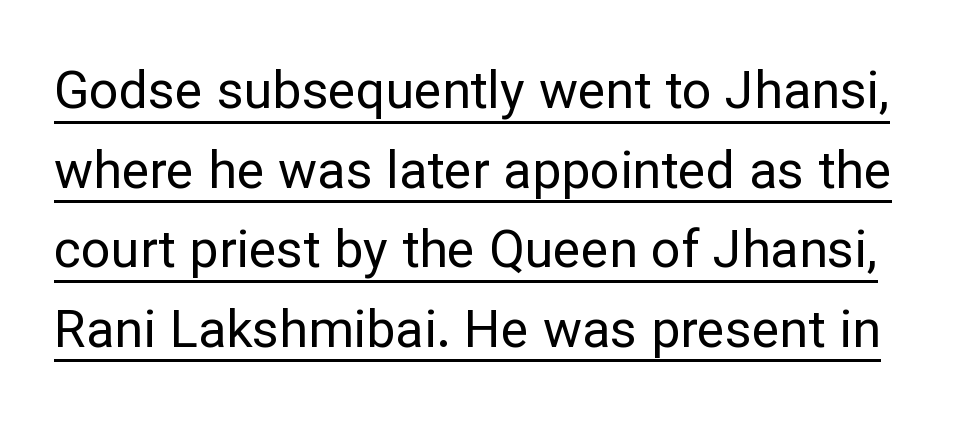
Q: Is the text bold? A: No.
Q: Is the text italic (slanted)? A: No, it is upright.
Q: Is the typeface a serif or a sans-serif typeface? A: Sans-serif.
Q: Is the text underlined? A: Yes.
Q: Is the spacing between letters normal or unusually wide? A: Normal.
Q: Is the spacing between lines tight, normal or loose? A: Normal.
Q: Width (condensed, normal, or wide)? A: Normal.
Q: Stroke contrast? A: Low.
Q: x-height? A: Medium.
Q: Monospaced? A: No.
